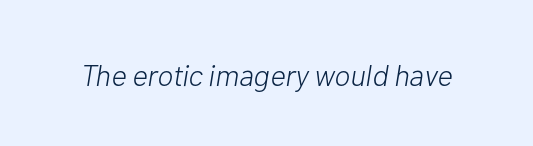
The image shows 30 px light type, italic (leaning right); set normal letter spacing, not underlined; low stroke contrast and a medium x-height.
